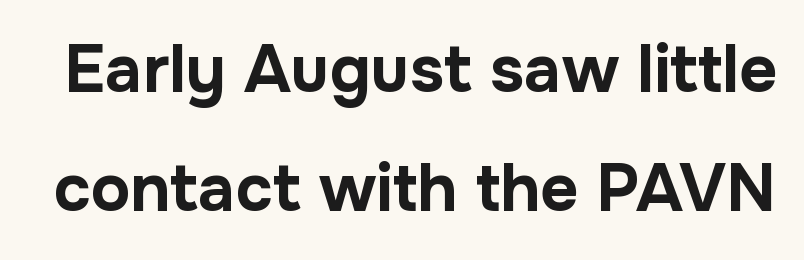
The image shows 66 px bold sans-serif type, upright; set line spacing 1.81x, normal letter spacing, not underlined; low stroke contrast and a medium x-height.
